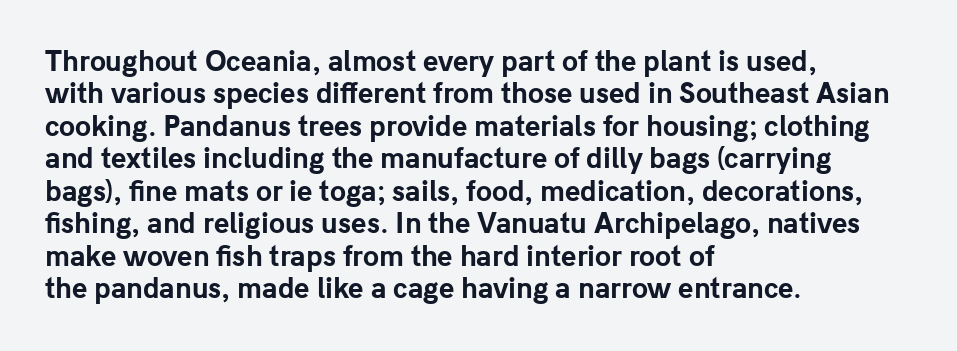
{"italic": "no", "bold": "yes", "underline": "no", "align": "left", "line_spacing": "normal", "line_spacing_ratio": 1.25, "letter_spacing": "normal", "letter_spacing_em": 0.0, "glyph_px": 26}
